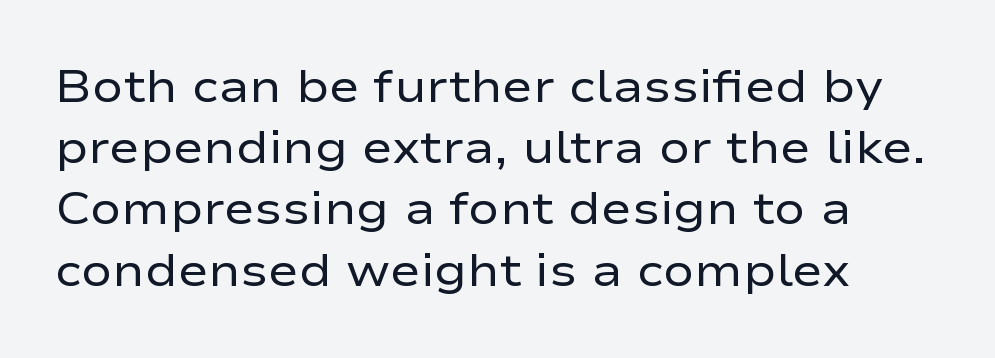
{"serif": "no", "italic": "no", "bold": "no", "weight": "regular", "width": "wide", "stroke_contrast": "low", "x_height": "medium", "monospaced": "no", "underline": "no", "align": "left", "line_spacing": "normal", "line_spacing_ratio": 1.33, "letter_spacing": "normal", "letter_spacing_em": 0.0, "glyph_px": 46}
